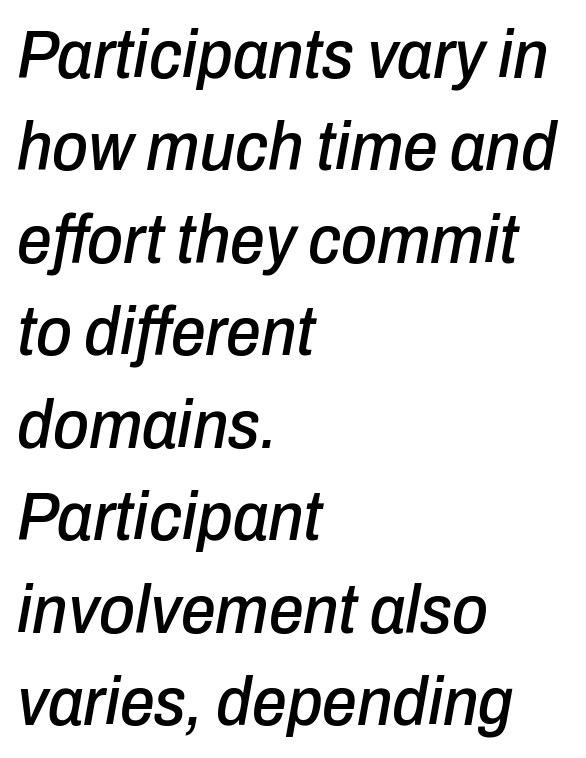
The image shows 69 px condensed type, italic (leaning right); set left-aligned, normal line spacing (1.34x), normal letter spacing, not underlined; low stroke contrast and a medium x-height.
